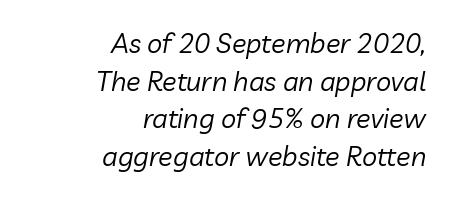
Every character sits at an angle, as italics do. The face used here is rendered with its standard letterfit. No word sits above an underline. Does the copy run flush right? Yes — the right margin is perfectly even. The strokes are not fattened; the text isn't bold.
